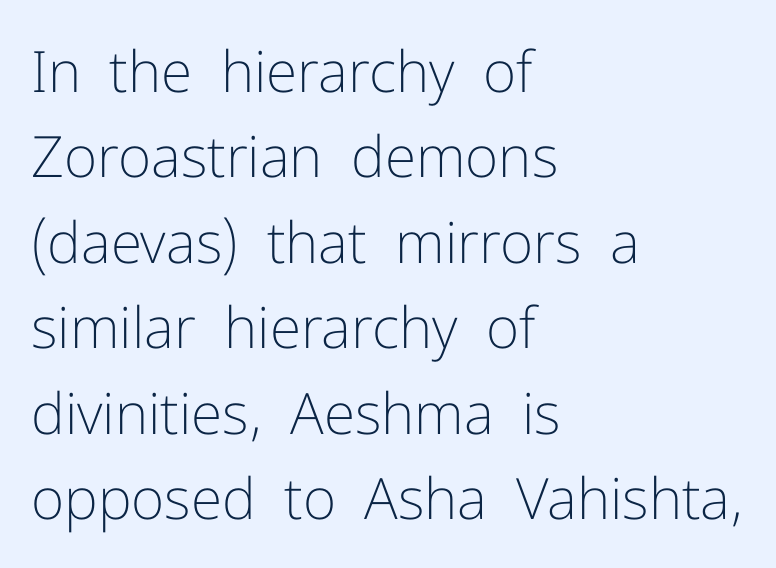
Q: Is the text bold? A: No.
Q: Is the text italic (slanted)? A: No, it is upright.
Q: Is the typeface a serif or a sans-serif typeface? A: Sans-serif.
Q: Is the text underlined? A: No.
Q: How is the paragraph aligned? A: Left-aligned.
Q: Is the spacing between letters normal or unusually wide? A: Normal.
Q: Is the spacing between lines tight, normal or loose? A: Normal.
Q: Width (condensed, normal, or wide)? A: Normal.
Q: Stroke contrast? A: Low.
Q: x-height? A: Medium.
Q: Monospaced? A: No.
